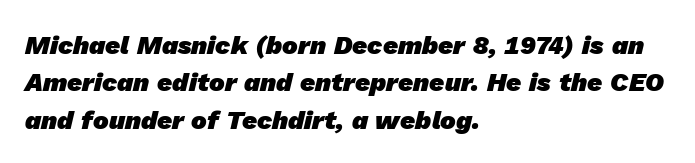
Q: Is the text bold? A: Yes.
Q: Is the text underlined? A: No.
Q: How is the paragraph aligned? A: Left-aligned.
Q: Is the spacing between letters normal or unusually wide? A: Normal.
Q: Is the spacing between lines tight, normal or loose? A: Normal.
